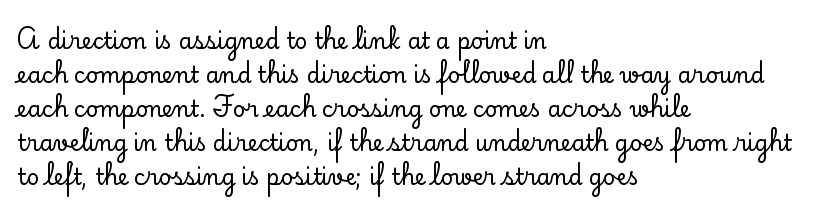
Students, observe: this is what conventionally led text looks like. This sample uses an upright cut, with every glyph sitting square on the baseline. A clean baseline with only descenders dipping below it. Each word holds together tightly as a unit, with standard inter-letter gaps.
